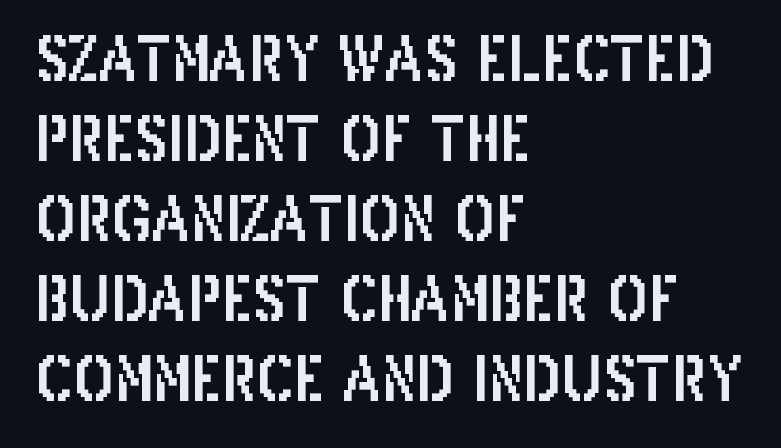
{"serif": "no", "italic": "no", "width": "condensed", "stroke_contrast": "low", "x_height": "large", "monospaced": "no", "underline": "no", "align": "left", "line_spacing": "normal", "line_spacing_ratio": 1.31, "letter_spacing": "normal", "letter_spacing_em": 0.0, "glyph_px": 61}
